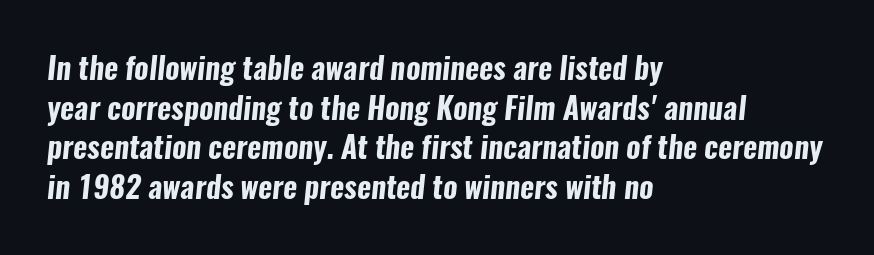
Q: Is the text bold? A: Yes.
Q: Is the typeface a serif or a sans-serif typeface? A: Sans-serif.
Q: Is the text underlined? A: No.
Q: How is the paragraph aligned? A: Left-aligned.
Q: Is the spacing between letters normal or unusually wide? A: Normal.
Q: Is the spacing between lines tight, normal or loose? A: Normal.
Q: Width (condensed, normal, or wide)? A: Condensed.
Q: Stroke contrast? A: Low.
Q: x-height? A: Medium.
Q: Monospaced? A: No.
